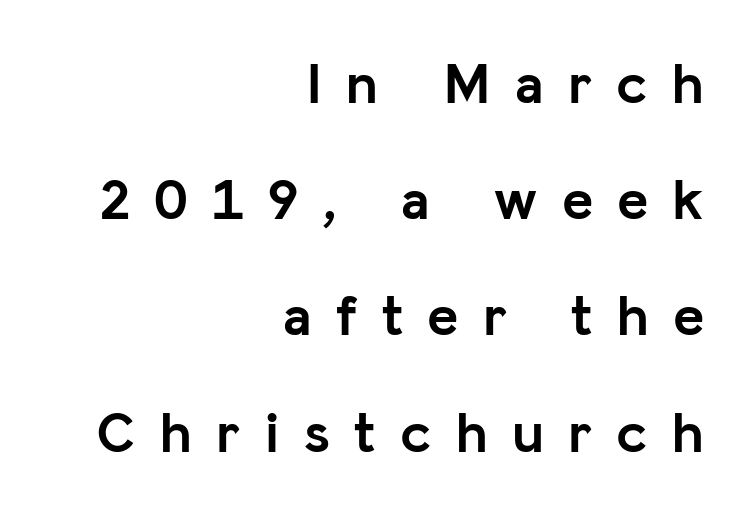
{"serif": "no", "italic": "no", "bold": "yes", "weight": "semibold", "width": "normal", "stroke_contrast": "low", "x_height": "medium", "monospaced": "no", "underline": "no", "align": "right", "line_spacing": "loose", "line_spacing_ratio": 1.97, "letter_spacing": "wide", "letter_spacing_em": 0.41, "glyph_px": 59}
